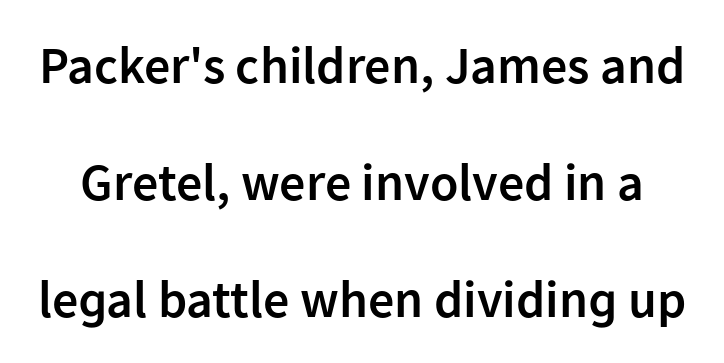
The image shows 52 px semibold sans-serif type, upright; set loose line spacing (2.25x), normal letter spacing, not underlined; low stroke contrast and a medium x-height.
